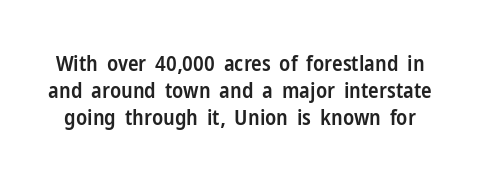
Q: Is the text bold? A: Semi-bold.
Q: Is the text italic (slanted)? A: No, it is upright.
Q: Is the text underlined? A: No.
Q: Is the spacing between letters normal or unusually wide? A: Normal.
